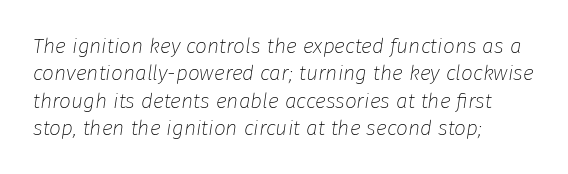
A classic flush-left, rag-right setting is used for this passage. If you drew a line through each stem, it would be angled. The font sits on the lighter half of the weight spectrum, regular included. Glance below the letters and you will spot only blank space.
